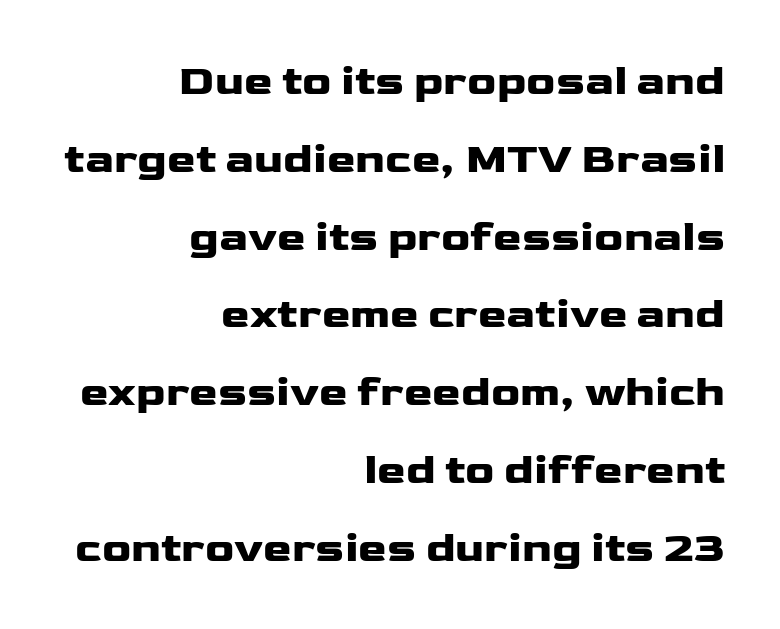
{"serif": "no", "italic": "no", "bold": "yes", "weight": "heavy", "width": "wide", "stroke_contrast": "low", "x_height": "medium", "monospaced": "no", "underline": "no", "align": "right", "line_spacing_ratio": 1.81, "letter_spacing": "normal", "letter_spacing_em": 0.0, "glyph_px": 43}
